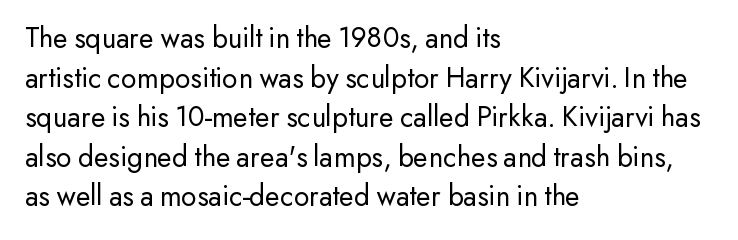
{"serif": "no", "italic": "no", "bold": "no", "weight": "regular", "width": "normal", "stroke_contrast": "low", "x_height": "small", "monospaced": "no", "underline": "no", "align": "left", "line_spacing": "normal", "line_spacing_ratio": 1.32, "letter_spacing": "normal", "letter_spacing_em": 0.0, "glyph_px": 30}
